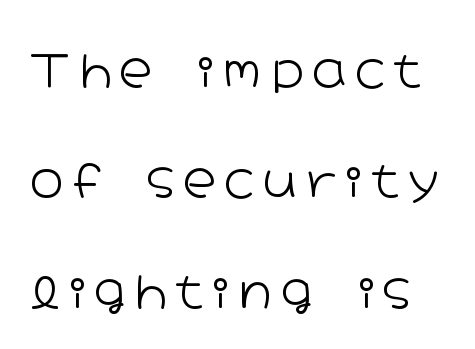
{"serif": "no", "italic": "no", "bold": "no", "weight": "light", "width": "wide", "stroke_contrast": "low", "x_height": "medium", "monospaced": "no", "underline": "no", "line_spacing": "loose", "line_spacing_ratio": 2.4, "glyph_px": 46}
